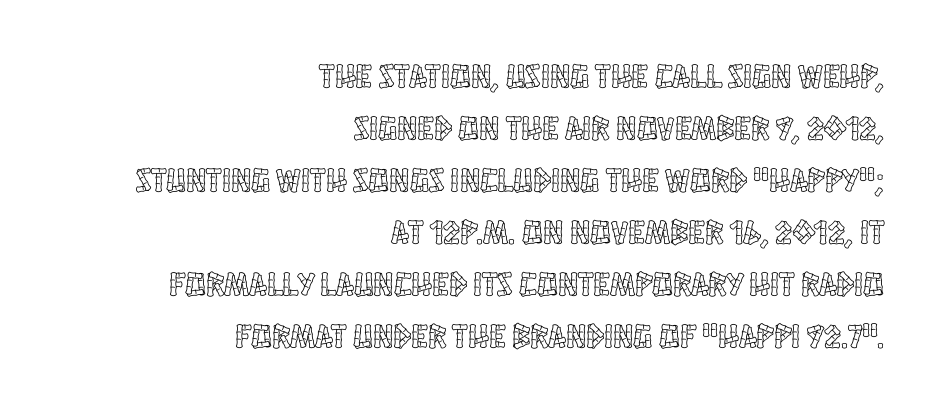
Quick note: underline off. It's the straight-up-and-down kind of type. This sample keeps an unexceptional amount of space between lines. The rendering anchors every line to the right-hand side. Students, note that the glyphs here touch the page at normal intervals.
